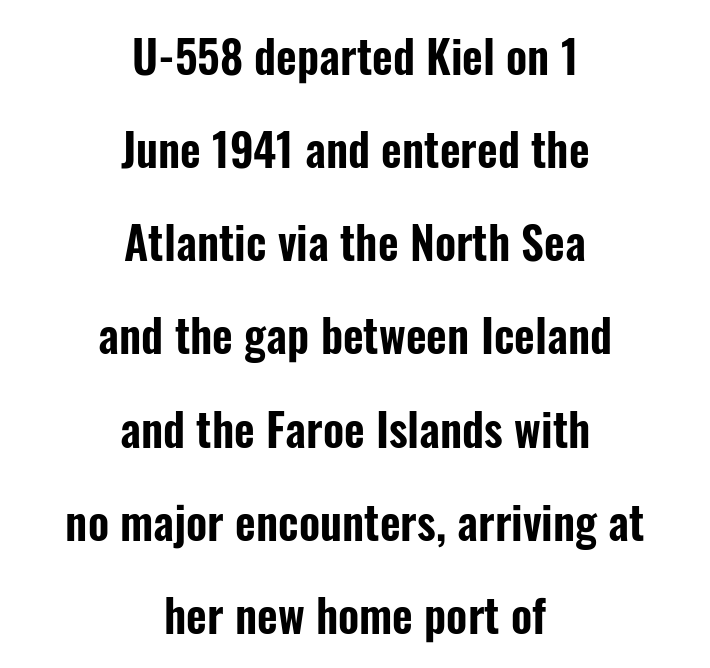
Q: Is the text italic (slanted)? A: No, it is upright.
Q: Is the typeface a serif or a sans-serif typeface? A: Sans-serif.
Q: Is the text underlined? A: No.
Q: How is the paragraph aligned? A: Centered.
Q: Is the spacing between letters normal or unusually wide? A: Normal.
Q: Is the spacing between lines tight, normal or loose? A: Loose.
Q: Width (condensed, normal, or wide)? A: Condensed.
Q: Stroke contrast? A: Low.
Q: x-height? A: Medium.
Q: Monospaced? A: No.
